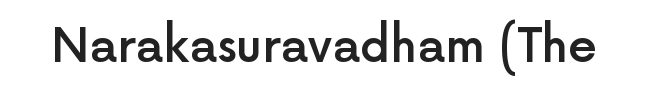
The image shows 46 px semibold sans-serif type, upright; set normal letter spacing, not underlined; a medium x-height.
